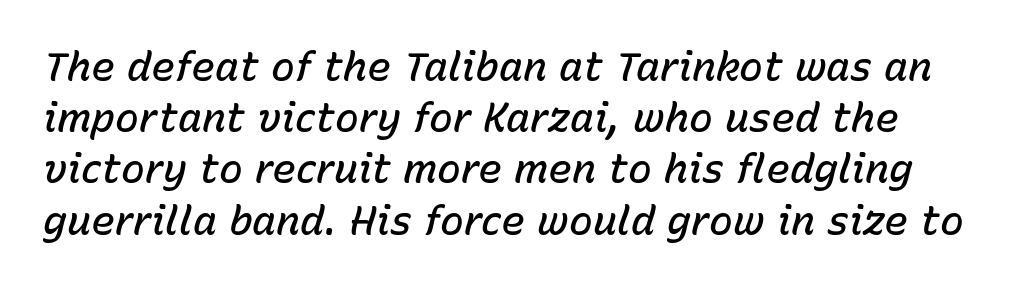
Q: Is the text bold? A: Semi-bold.
Q: Is the text italic (slanted)? A: Yes, it leans right by about 15 degrees.
Q: Is the text underlined? A: No.
Q: Is the spacing between letters normal or unusually wide? A: Normal.
Q: Is the spacing between lines tight, normal or loose? A: Normal.
Q: Width (condensed, normal, or wide)? A: Normal.
Q: Stroke contrast? A: Low.
Q: x-height? A: Medium.
Q: Monospaced? A: No.
